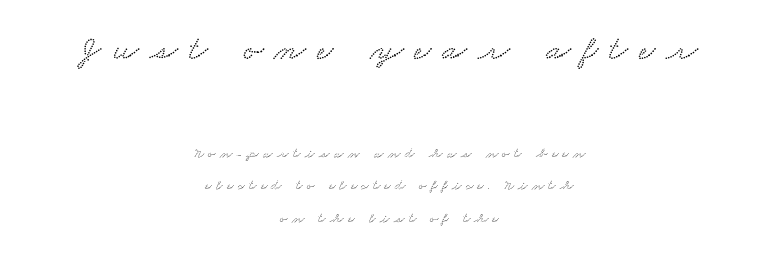
Q: Is the typeface a serif or a sans-serif typeface? A: Serif.
Q: Is the text underlined? A: No.
Q: How is the paragraph aligned? A: Centered.
Q: Is the spacing between letters normal or unusually wide? A: Unusually wide.
Q: Is the spacing between lines tight, normal or loose? A: Loose.
Q: Which block of text is set in a larger size, the first (top) or the second (bottom)? A: The first (top) one.
Q: Width (condensed, normal, or wide)? A: Wide.
Q: Stroke contrast? A: Low.
Q: x-height? A: Small.
Q: Monospaced? A: No.
